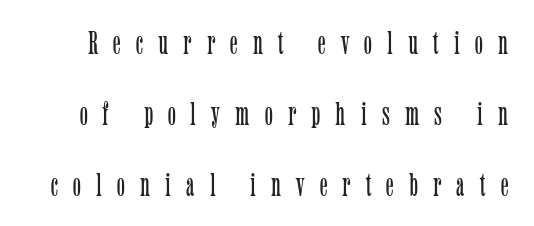
This sample has the flowing, uneven cadence of proportional lettering. The specimen reads as upright at a glance. Students, note that the glyphs here are deliberately spaced far apart. Look at the bottom of the vertical strokes: they flare into serifs here.
